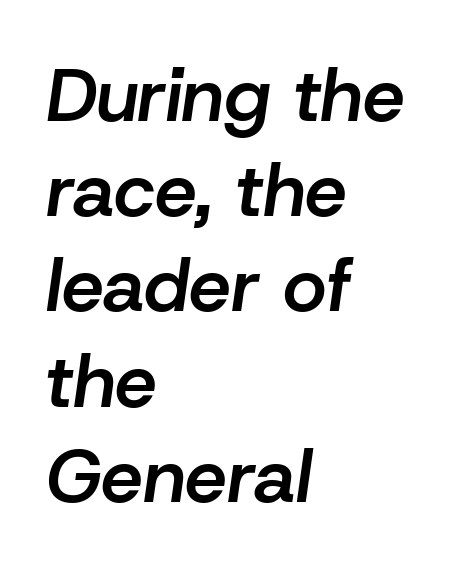
Leading: standard. Horizontal alignment here is leftward, the default for most running prose. Set as a demibold, roughly 600 on the weight scale. Caption: standard tracking, unaltered. Underlining? Definitely not there. When letters slant like this, we call the style italic.
